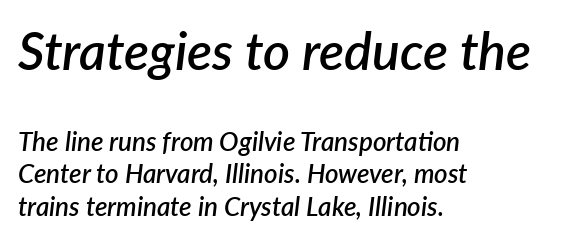
The image shows 52 px semibold type, italic (leaning right); set left-aligned, normal line spacing (1.25x), normal letter spacing, not underlined; the first (top) block is 2.0x larger; low stroke contrast and a medium x-height.
